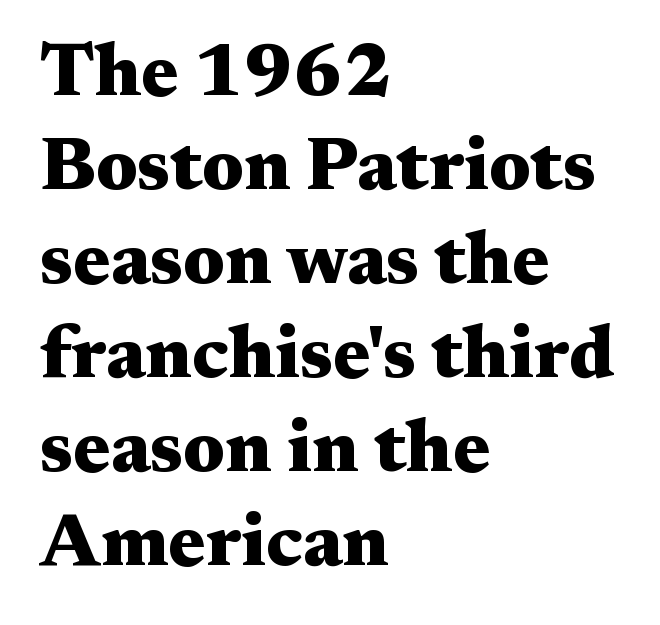
One-word summary of the alignment: left. Strong, thick strokes mark this as bold type. How are the letters spaced? Ordinarily, with no added tracking. A normal amount of white space separates one row of letters from the next.
